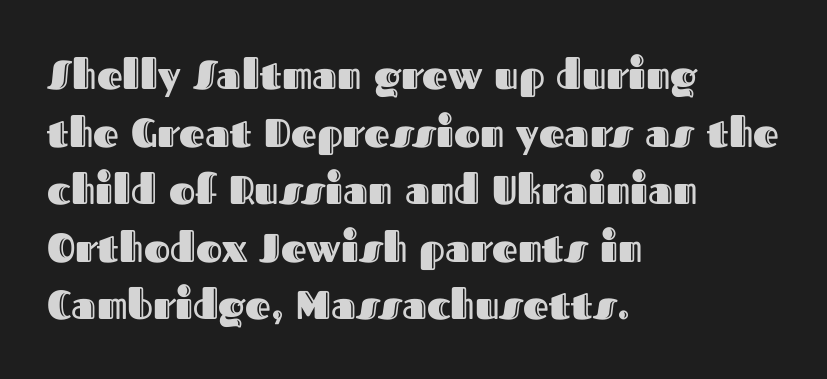
Q: Is the text italic (slanted)? A: No, it is upright.
Q: Is the text underlined? A: No.
Q: How is the paragraph aligned? A: Left-aligned.
Q: Is the spacing between letters normal or unusually wide? A: Normal.
Q: Is the spacing between lines tight, normal or loose? A: Normal.
Q: Width (condensed, normal, or wide)? A: Normal.
Q: x-height? A: Medium.
Q: Monospaced? A: No.
